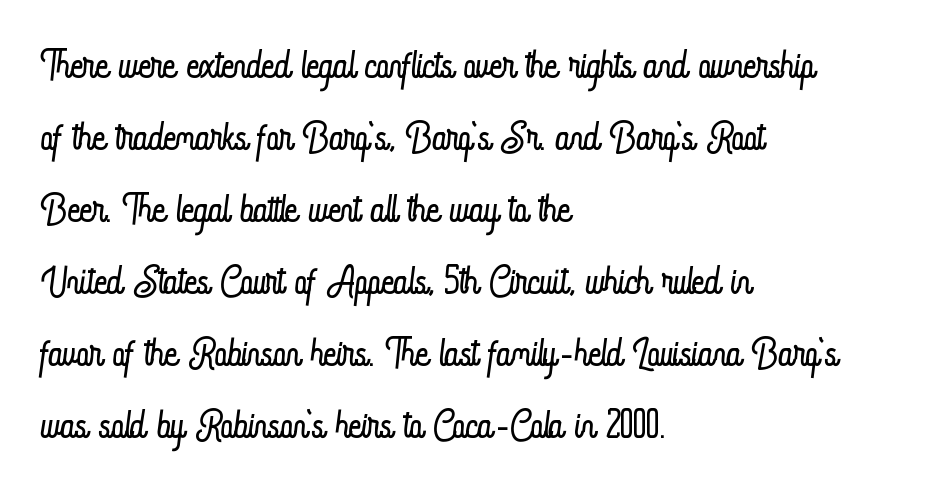
{"bold": "no", "weight": "light", "width": "condensed", "stroke_contrast": "low", "x_height": "small", "monospaced": "no", "underline": "no", "align": "left", "line_spacing": "normal", "line_spacing_ratio": 1.31, "letter_spacing": "normal", "letter_spacing_em": 0.0, "glyph_px": 55}
